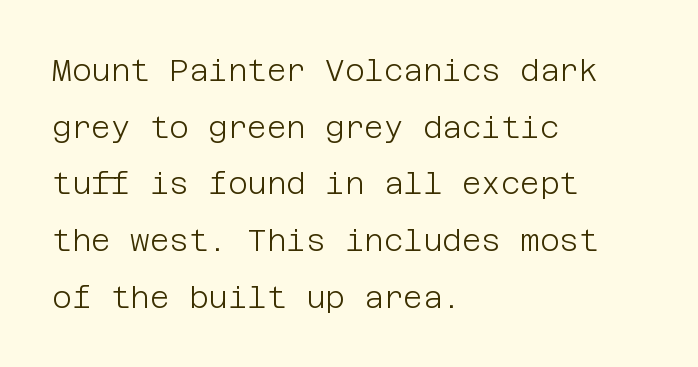
{"serif": "no", "italic": "no", "bold": "no", "weight": "light", "width": "normal", "stroke_contrast": "low", "x_height": "large", "underline": "no", "align": "left", "line_spacing_ratio": 1.89, "letter_spacing": "normal", "letter_spacing_em": 0.0, "glyph_px": 30}
